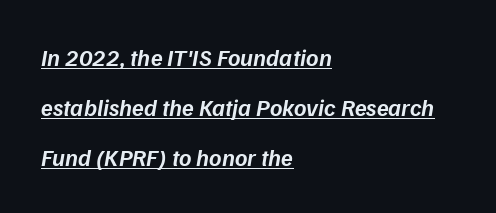
{"italic": "yes", "lean": "right", "slant_degrees": 9, "bold": "semi", "underline": "yes", "align": "left", "line_spacing": "loose", "line_spacing_ratio": 2.08, "letter_spacing": "normal", "letter_spacing_em": 0.0, "glyph_px": 24}
